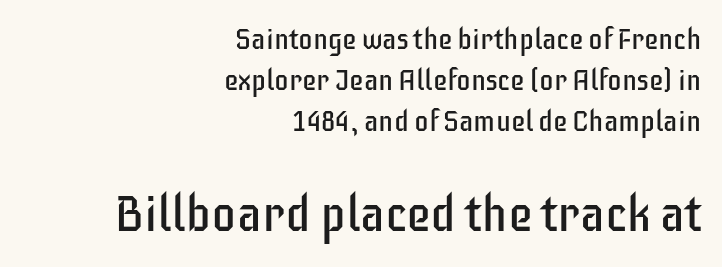
Q: Is the text bold? A: No.
Q: Is the text italic (slanted)? A: No, it is upright.
Q: Is the typeface a serif or a sans-serif typeface? A: Sans-serif.
Q: Is the text underlined? A: No.
Q: How is the paragraph aligned? A: Right-aligned.
Q: Is the spacing between letters normal or unusually wide? A: Normal.
Q: Is the spacing between lines tight, normal or loose? A: Normal.
Q: Which block of text is set in a larger size, the first (top) or the second (bottom)? A: The second (bottom) one.
Q: Width (condensed, normal, or wide)? A: Condensed.
Q: Stroke contrast? A: Low.
Q: x-height? A: Large.
Q: Monospaced? A: No.
